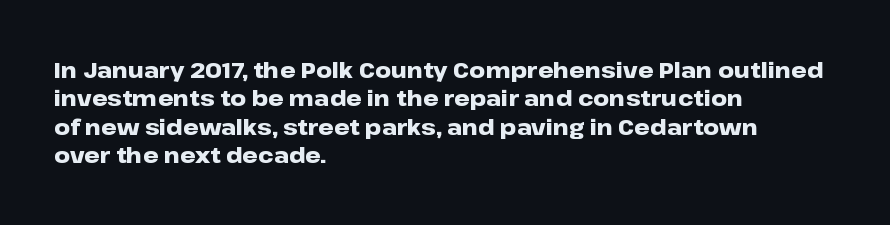
This is the regular roman posture of the typeface. The lines in this sample share a left origin and differ only in where they stop. Standard letterfit; no display-style spreading of the glyphs. Heavy-handed strokes throughout: this text is bold. The space directly below the letters is spotless.
